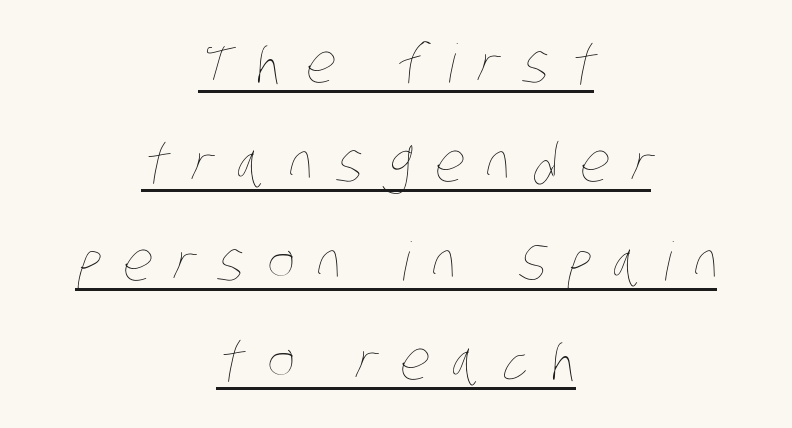
The passage is arranged like a title page — every line centered. In terms of letterspacing, this is a distinctly airy, spread setting. Somebody hit Ctrl+U on this one — the words are underlined. The face used here is proportionally spaced, like ordinary book or web type.
